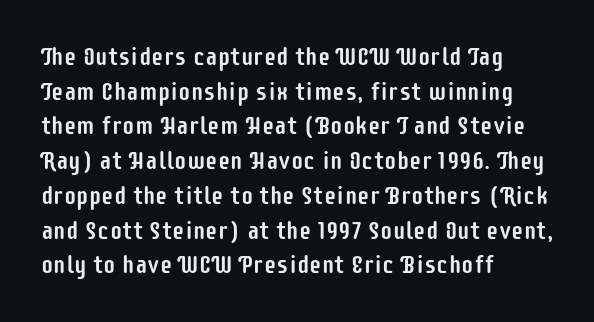
Q: Is the text italic (slanted)? A: No, it is upright.
Q: Is the text underlined? A: No.
Q: How is the paragraph aligned? A: Left-aligned.
Q: Is the spacing between letters normal or unusually wide? A: Normal.
Q: Is the spacing between lines tight, normal or loose? A: Normal.
